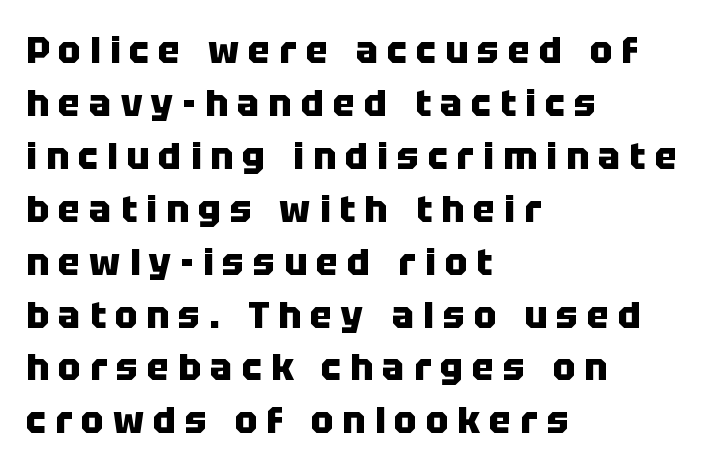
Q: Is the text bold? A: Yes.
Q: Is the text italic (slanted)? A: No, it is upright.
Q: Is the typeface a serif or a sans-serif typeface? A: Sans-serif.
Q: Is the text underlined? A: No.
Q: How is the paragraph aligned? A: Left-aligned.
Q: Is the spacing between letters normal or unusually wide? A: Unusually wide.
Q: Is the spacing between lines tight, normal or loose? A: Normal.
Q: Width (condensed, normal, or wide)? A: Normal.
Q: Stroke contrast? A: Low.
Q: x-height? A: Large.
Q: Monospaced? A: No.
